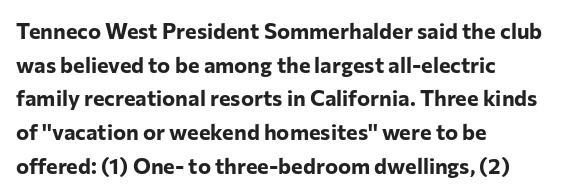
{"italic": "no", "bold": "yes", "underline": "no", "align": "left", "line_spacing": "normal", "line_spacing_ratio": 1.53, "letter_spacing": "normal", "letter_spacing_em": 0.0, "glyph_px": 22}
